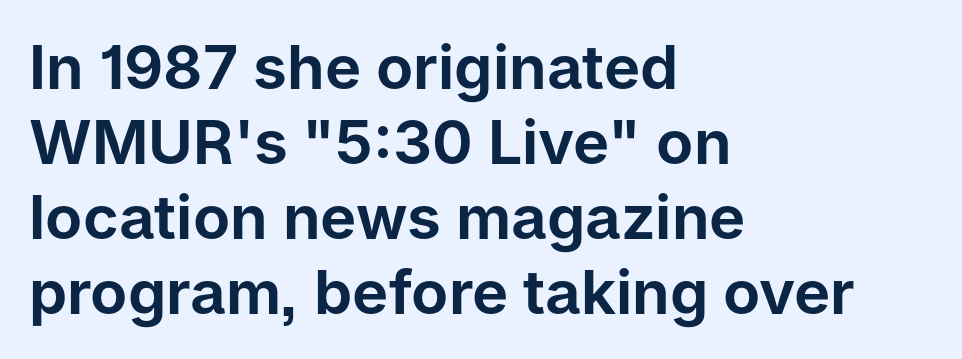
The image shows 61 px sans-serif type, upright; set left-aligned, line spacing 1.23x, normal letter spacing, not underlined; low stroke contrast and a medium x-height.
